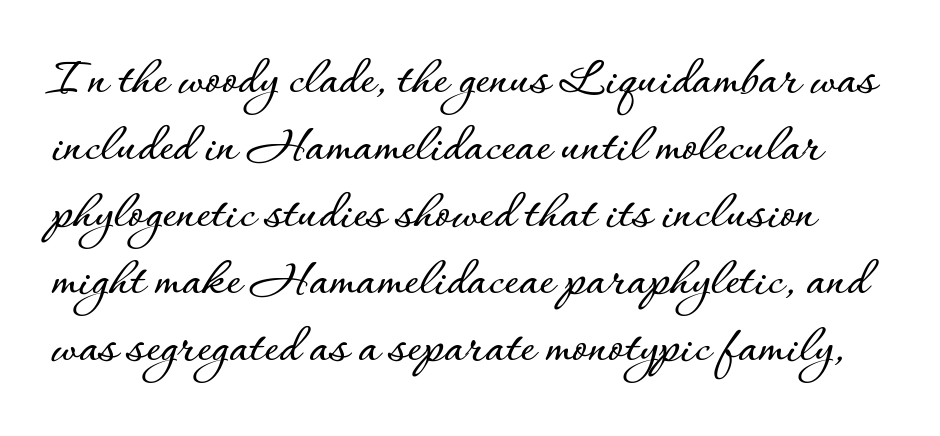
The image shows 55 px text type; set line spacing 1.22x, normal letter spacing, not underlined; low stroke contrast and a small x-height.
